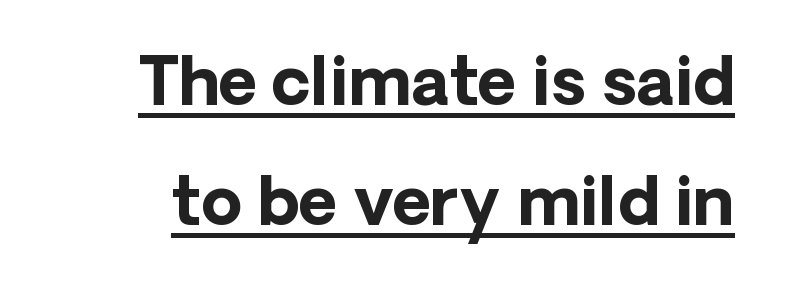
The letters advance in unequal steps, a hallmark of proportional type. The designer went with a sans here, leaving each stem footless. Inter-character spacing is left at the font's built-in metrics. As a designer I'd log this as weight 700, bold. Vertical strokes here are truly vertical. In designer terms, the underline attribute is active on this setting.
